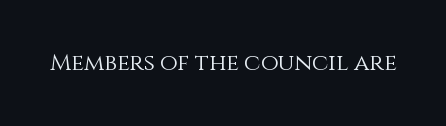
{"italic": "no", "bold": "no", "underline": "no", "letter_spacing": "normal", "letter_spacing_em": 0.0, "glyph_px": 23}
